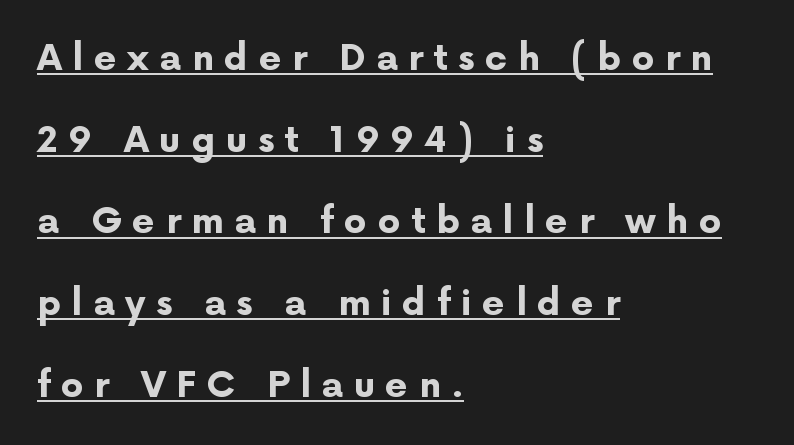
The lettering holds an erect, upright posture throughout. Underlined type. A typesetter would label this face a sans. Vertical spacing — loose. One-word summary of the alignment: left. Strong, thick strokes mark this as bold type.
